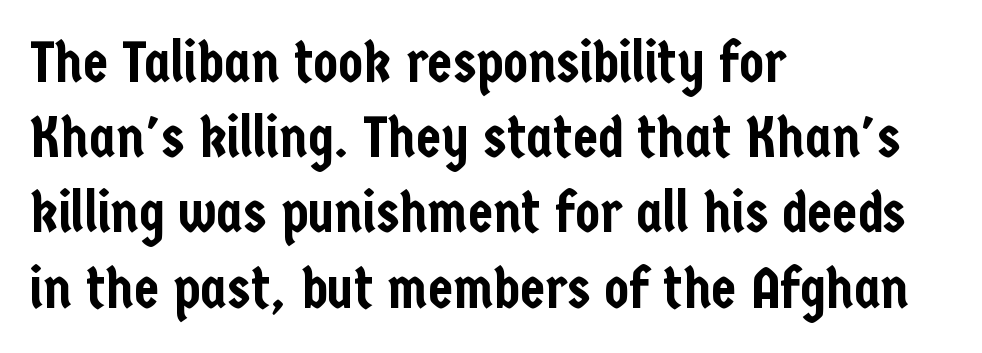
Q: Is the text italic (slanted)? A: No, it is upright.
Q: Is the typeface a serif or a sans-serif typeface? A: Sans-serif.
Q: Is the text underlined? A: No.
Q: How is the paragraph aligned? A: Left-aligned.
Q: Is the spacing between letters normal or unusually wide? A: Normal.
Q: Is the spacing between lines tight, normal or loose? A: Normal.
Q: Width (condensed, normal, or wide)? A: Condensed.
Q: Stroke contrast? A: Low.
Q: x-height? A: Medium.
Q: Monospaced? A: No.
